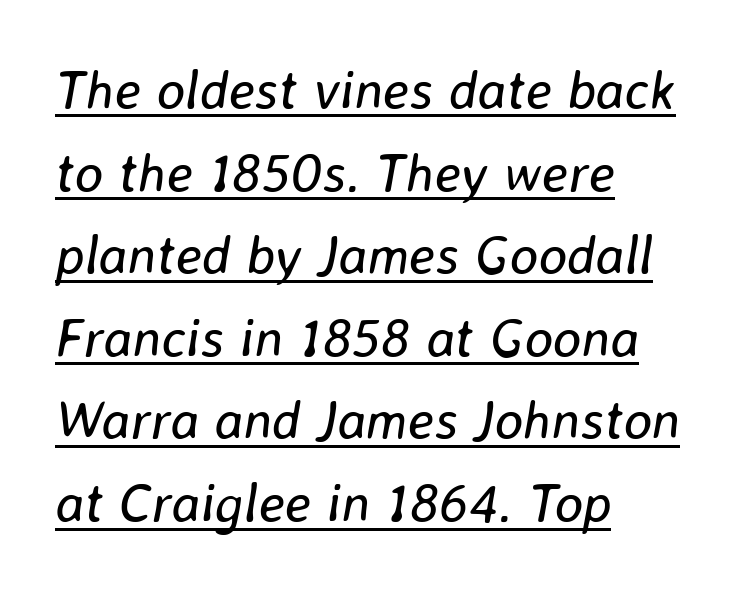
Q: Is the text bold? A: No.
Q: Is the text italic (slanted)? A: Yes, it leans right by about 8 degrees.
Q: Is the text underlined? A: Yes.
Q: How is the paragraph aligned? A: Left-aligned.
Q: Is the spacing between letters normal or unusually wide? A: Normal.
Q: Is the spacing between lines tight, normal or loose? A: Normal.
Q: Width (condensed, normal, or wide)? A: Normal.
Q: Stroke contrast? A: Low.
Q: x-height? A: Medium.
Q: Monospaced? A: No.
